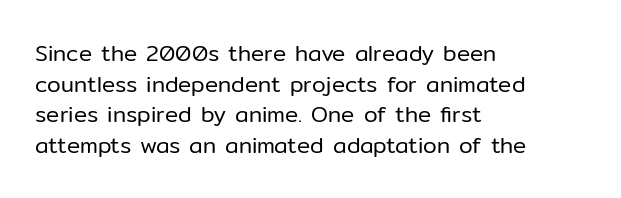
The image shows 22 px text type, upright; set left-aligned, normal line spacing (1.39x), normal letter spacing, not underlined.
